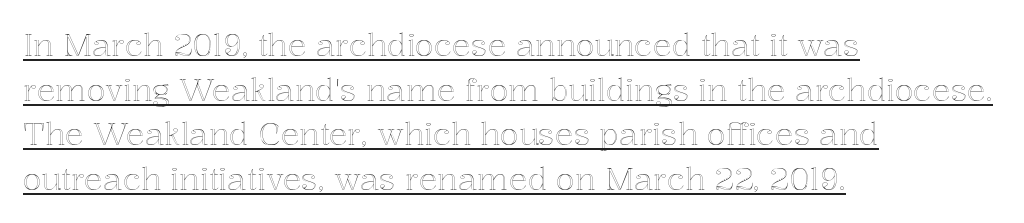
Q: Is the text italic (slanted)? A: No, it is upright.
Q: Is the text underlined? A: Yes.
Q: How is the paragraph aligned? A: Left-aligned.
Q: Is the spacing between letters normal or unusually wide? A: Normal.
Q: Is the spacing between lines tight, normal or loose? A: Normal.
Q: Width (condensed, normal, or wide)? A: Normal.
Q: x-height? A: Medium.
Q: Monospaced? A: No.
